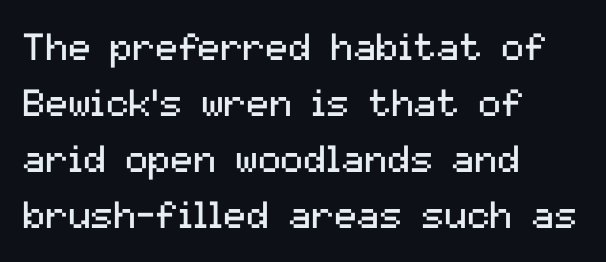
Q: Is the text bold? A: No.
Q: Is the text italic (slanted)? A: No, it is upright.
Q: Is the typeface a serif or a sans-serif typeface? A: Sans-serif.
Q: Is the text underlined? A: No.
Q: How is the paragraph aligned? A: Left-aligned.
Q: Is the spacing between letters normal or unusually wide? A: Normal.
Q: Is the spacing between lines tight, normal or loose? A: Normal.
Q: Width (condensed, normal, or wide)? A: Normal.
Q: Stroke contrast? A: Medium.
Q: x-height? A: Medium.
Q: Monospaced? A: No.
